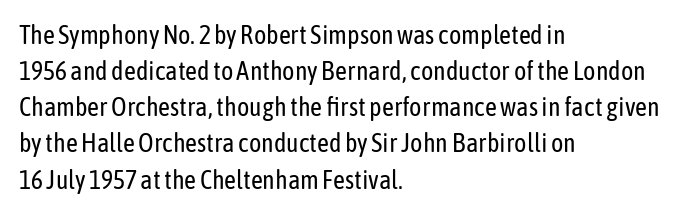
The image shows 26 px text type, upright; set left-aligned, normal line spacing (1.39x), normal letter spacing, not underlined.
